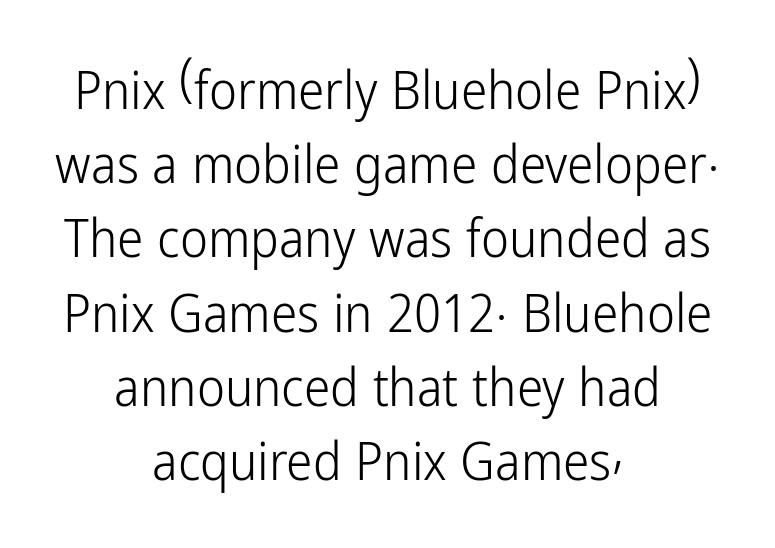
The image shows 53 px light, condensed sans-serif type, upright; set centered, normal line spacing (1.4x), normal letter spacing, not underlined; low stroke contrast and a medium x-height.
